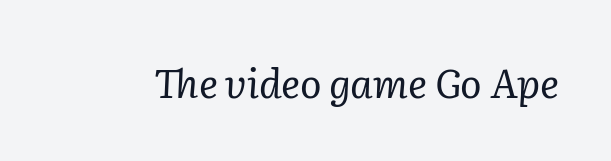
Q: Is the text bold? A: No.
Q: Is the text italic (slanted)? A: Yes, it leans right by about 2 degrees.
Q: Is the typeface a serif or a sans-serif typeface? A: Serif.
Q: Is the text underlined? A: No.
Q: Is the spacing between letters normal or unusually wide? A: Normal.
Q: Width (condensed, normal, or wide)? A: Normal.
Q: Stroke contrast? A: Low.
Q: x-height? A: Medium.
Q: Monospaced? A: No.
